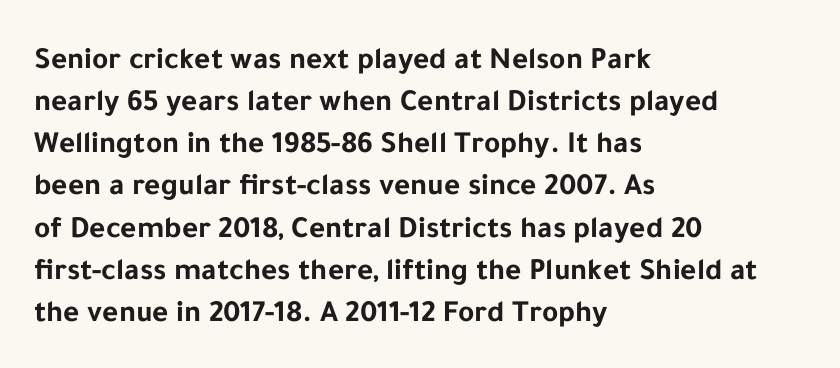
The image shows 31 px bold sans-serif type, upright; set left-aligned, normal line spacing (1.36x), normal letter spacing, not underlined; low stroke contrast and a medium x-height.
